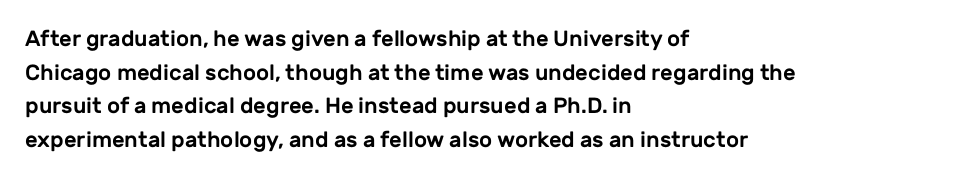
The image shows 22 px text type, upright; set left-aligned, normal line spacing (1.53x), normal letter spacing, not underlined.
